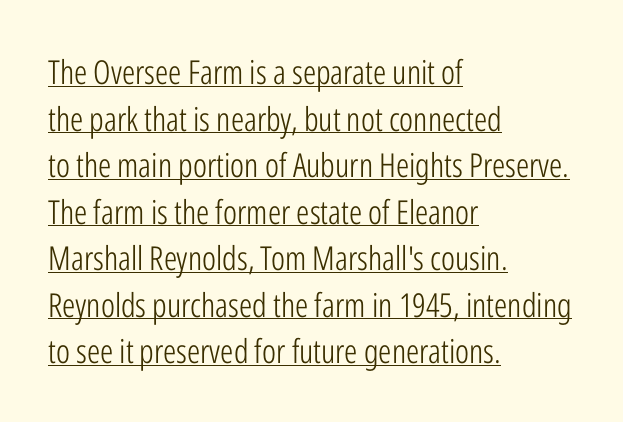
{"serif": "no", "italic": "no", "bold": "no", "weight": "light", "width": "condensed", "stroke_contrast": "low", "x_height": "medium", "monospaced": "no", "underline": "yes", "align": "left", "line_spacing": "normal", "line_spacing_ratio": 1.41, "letter_spacing": "normal", "letter_spacing_em": 0.0, "glyph_px": 33}
